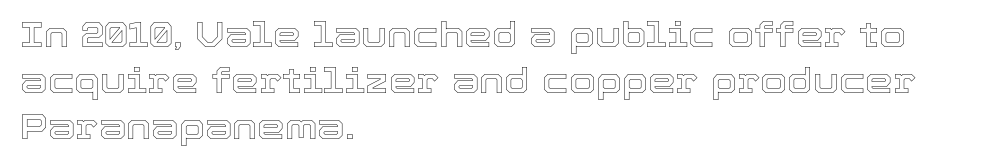
The image shows 35 px text type, upright; set left-aligned, normal line spacing (1.32x), normal letter spacing, not underlined; a medium x-height.
